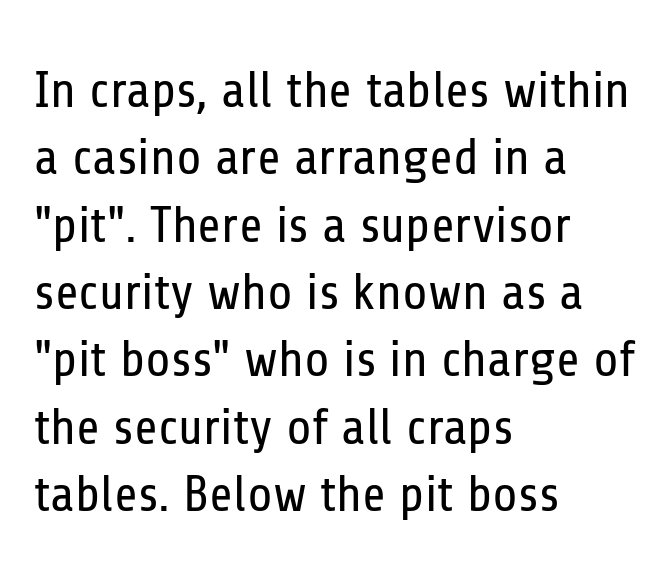
Proportional: the letters do not fall into vertical columns. Stems here are at most as thick as an everyday book face. Upright lettering throughout. Honestly, there is no underline to notice here at all. Vertical spacing — default. Unlike a traditional serif, this face leaves its strokes unadorned.
